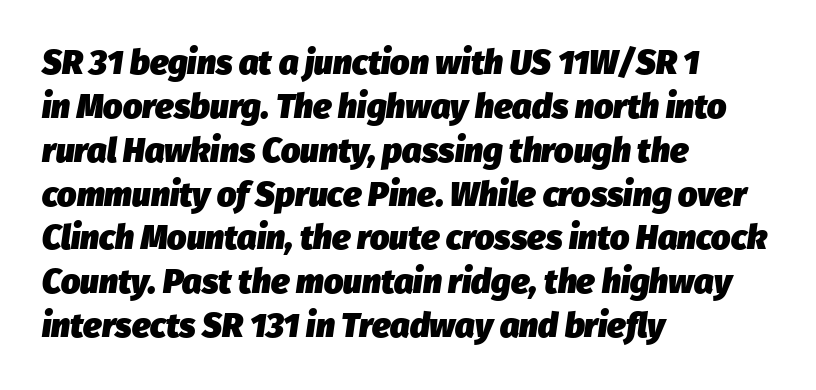
Q: Is the text bold? A: Yes.
Q: Is the text italic (slanted)? A: Yes, it leans right by about 8 degrees.
Q: Is the text underlined? A: No.
Q: How is the paragraph aligned? A: Left-aligned.
Q: Is the spacing between letters normal or unusually wide? A: Normal.
Q: Is the spacing between lines tight, normal or loose? A: Normal.
Q: Width (condensed, normal, or wide)? A: Normal.
Q: Stroke contrast? A: Low.
Q: x-height? A: Medium.
Q: Monospaced? A: No.
